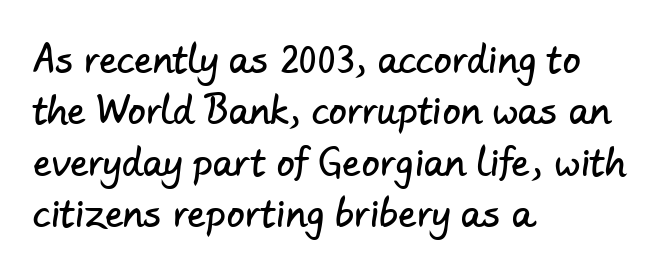
Q: Is the typeface a serif or a sans-serif typeface? A: Sans-serif.
Q: Is the text underlined? A: No.
Q: How is the paragraph aligned? A: Left-aligned.
Q: Is the spacing between letters normal or unusually wide? A: Normal.
Q: Is the spacing between lines tight, normal or loose? A: Normal.
Q: Width (condensed, normal, or wide)? A: Normal.
Q: Stroke contrast? A: Low.
Q: x-height? A: Small.
Q: Monospaced? A: No.
